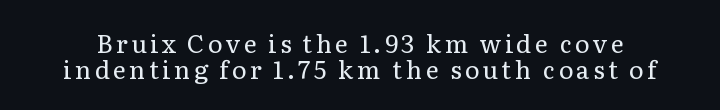
These lines huddle together more closely than default settings would place them. A clean baseline with only descenders dipping below it. The typesetting does not lean heavy: it is not bold. Nope, not italic — everything's standing straight.
